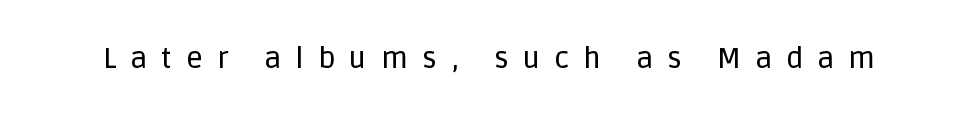
Q: Is the text italic (slanted)? A: No, it is upright.
Q: Is the typeface a serif or a sans-serif typeface? A: Sans-serif.
Q: Is the text underlined? A: No.
Q: Is the spacing between letters normal or unusually wide? A: Unusually wide.
Q: Width (condensed, normal, or wide)? A: Normal.
Q: Stroke contrast? A: Low.
Q: x-height? A: Large.
Q: Monospaced? A: No.
